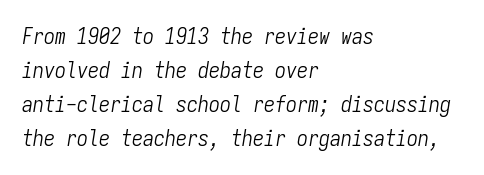
The passage is arranged the way most books set body copy — flush left. What stands out about the letter spacing? Nothing — it is the standard amount. In terms of leading, this rendering sits right in the middle. Glance below the letters and you will spot only blank space. Stem width sits at or under what a default text font uses. Compared with ordinary roman type, these characters are visibly tilted.
